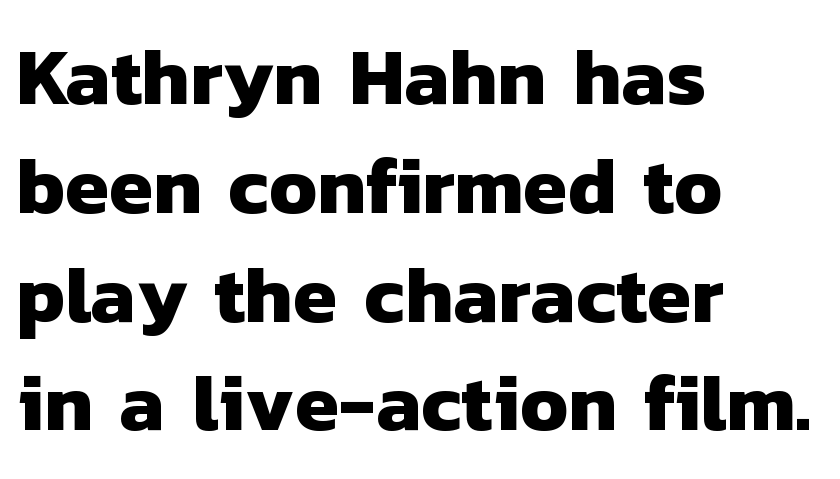
Look at the stroke-to-counter ratio: heavy, a bold. Do the characters align in a grid? No, the font is proportional. The designer left line spacing at the default. The designer went with a sans here, leaving each stem footless. Has an underline been added? It has not. The lines in this sample share a left origin and differ only in where they stop.
